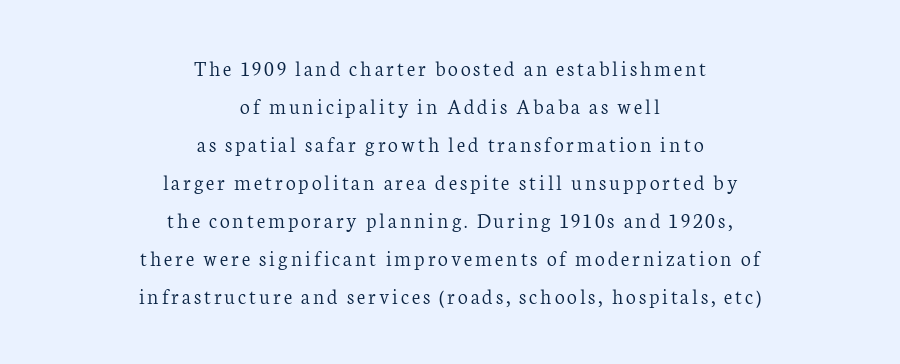
Q: Is the text bold? A: No.
Q: Is the text italic (slanted)? A: No, it is upright.
Q: Is the text underlined? A: No.
Q: How is the paragraph aligned? A: Centered.
